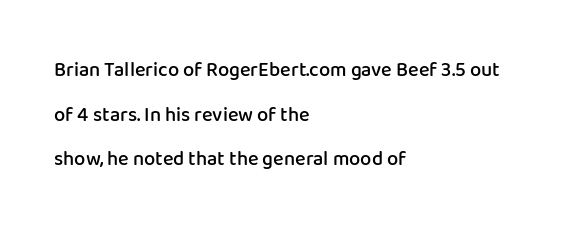
{"italic": "no", "bold": "semi", "underline": "no", "align": "left", "line_spacing": "loose", "line_spacing_ratio": 2.23, "letter_spacing": "normal", "letter_spacing_em": 0.0, "glyph_px": 20}
